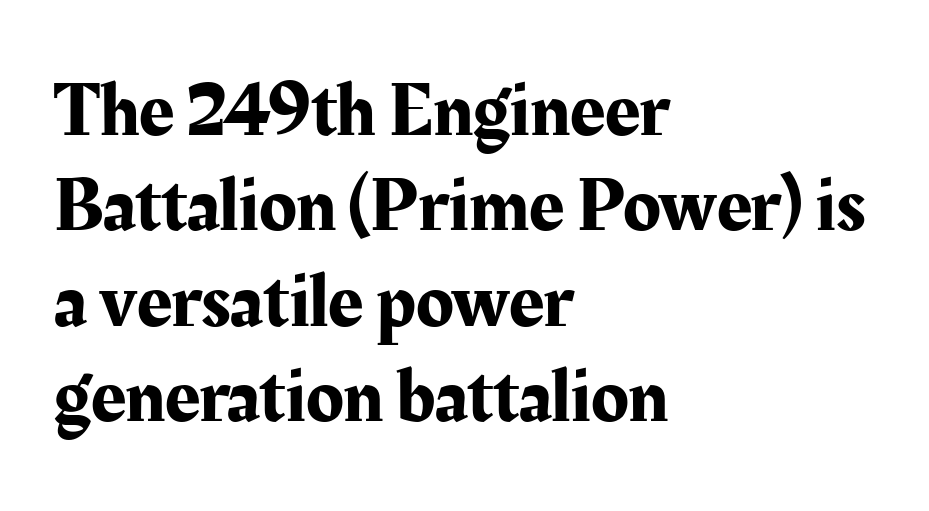
Does the type have serifs? Yes, each stem ends in a small foot. Words appear dense and cohesive because spacing is normal. Bare-footed words on every line. These lines are rendered in a variable-pitch font. Does the lettering tilt? It doesn't — this is upright.
